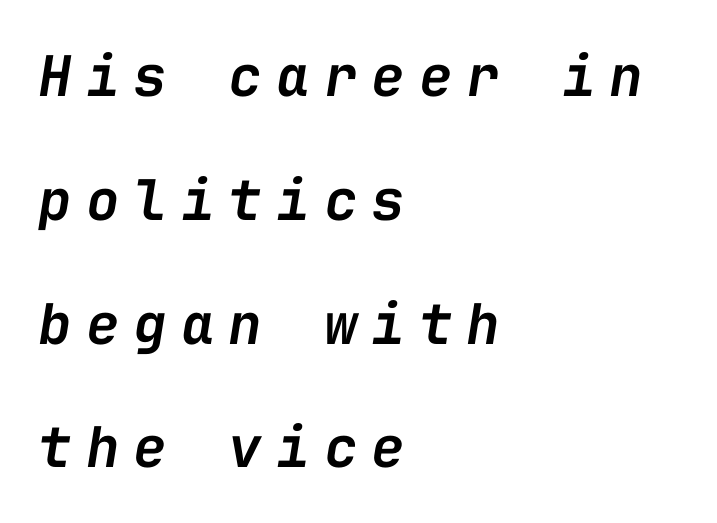
The image shows 56 px semibold type, italic (leaning right), monospaced; set left-aligned, loose line spacing (2.21x), unusually wide letter spacing (+0.25 em), not underlined; low stroke contrast and a medium x-height.
